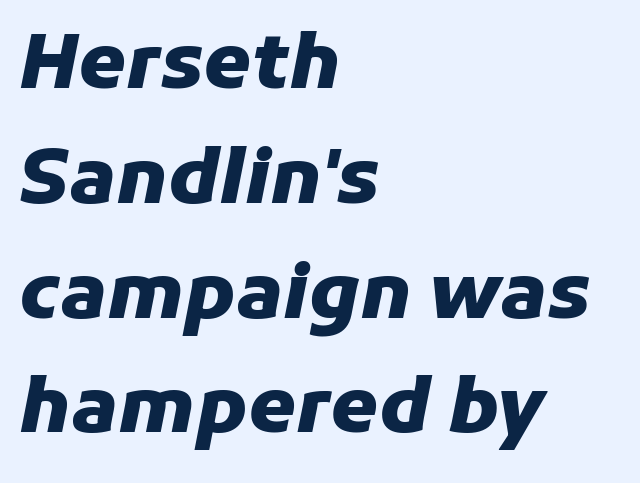
Q: Is the text bold? A: Yes.
Q: Is the text italic (slanted)? A: Yes, it leans right by about 11 degrees.
Q: Is the text underlined? A: No.
Q: How is the paragraph aligned? A: Left-aligned.
Q: Is the spacing between letters normal or unusually wide? A: Normal.
Q: Is the spacing between lines tight, normal or loose? A: Normal.
Q: Width (condensed, normal, or wide)? A: Normal.
Q: Stroke contrast? A: Low.
Q: x-height? A: Medium.
Q: Monospaced? A: No.
